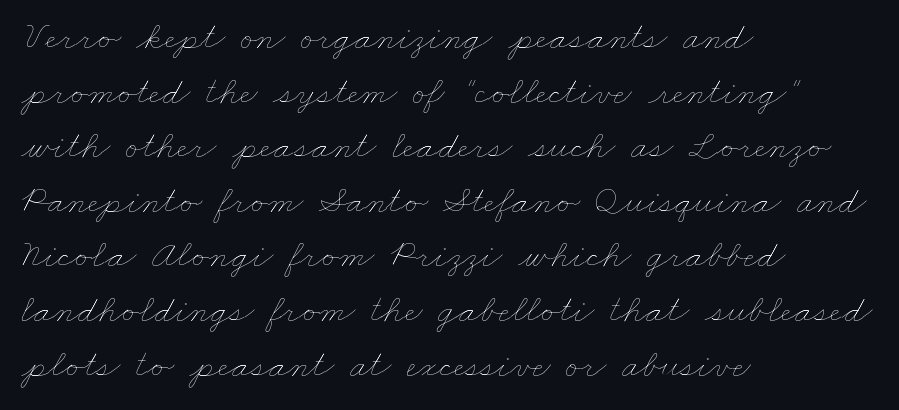
The space between consecutive lines is moderate. In terms of letterspacing, this is plain default setting. The font sits on the lighter half of the weight spectrum, regular included. These lines stack with their left ends in a neat column.
